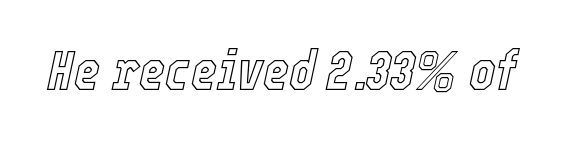
The image shows 56 px condensed type, italic (leaning right); set normal letter spacing, not underlined; a medium x-height.
